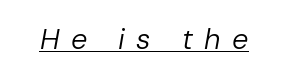
The image shows 29 px regular-weight type, italic (leaning right); set unusually wide letter spacing (+0.39 em), underlined; low stroke contrast and a medium x-height.
